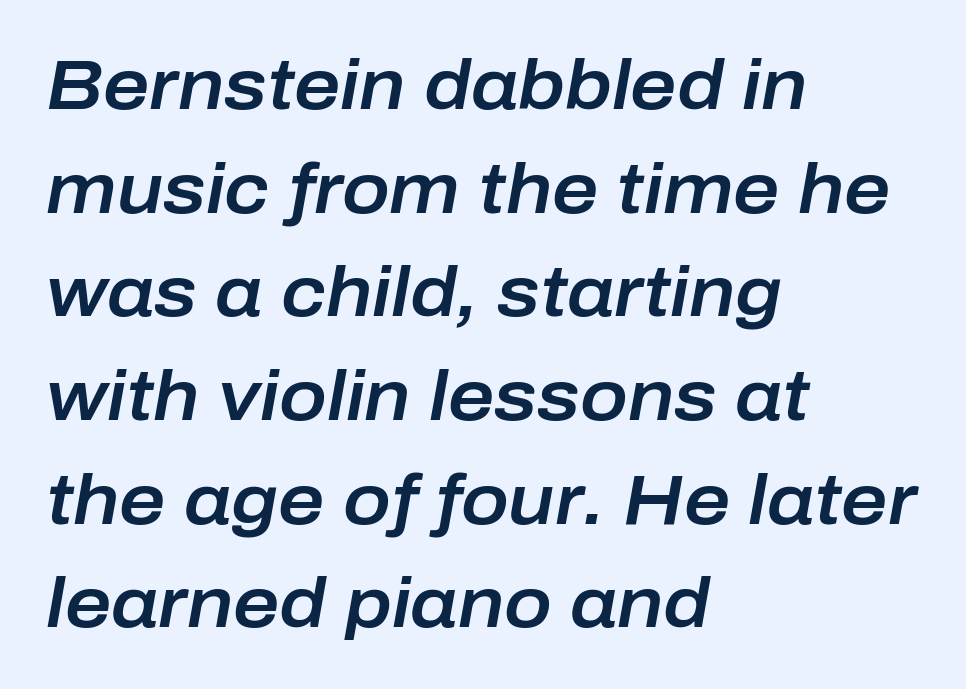
The image shows 71 px text type, italic (leaning right); set left-aligned, normal line spacing (1.46x), normal letter spacing, not underlined; low stroke contrast and a medium x-height.
